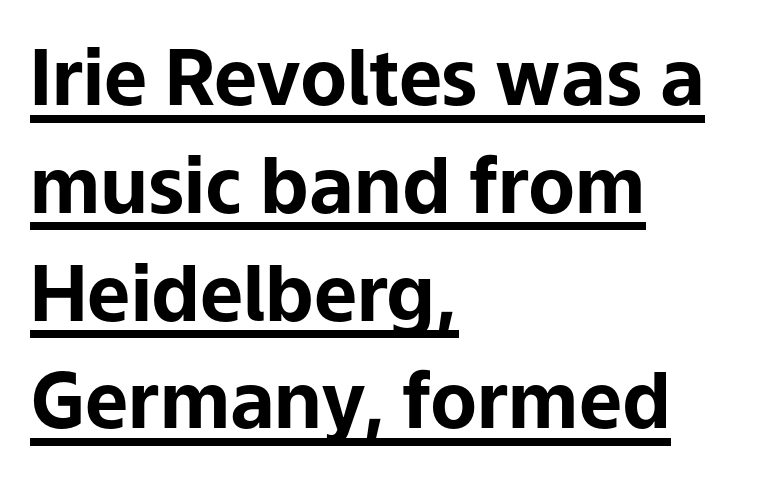
Q: Is the text bold? A: Yes.
Q: Is the text italic (slanted)? A: No, it is upright.
Q: Is the typeface a serif or a sans-serif typeface? A: Sans-serif.
Q: Is the text underlined? A: Yes.
Q: How is the paragraph aligned? A: Left-aligned.
Q: Is the spacing between letters normal or unusually wide? A: Normal.
Q: Is the spacing between lines tight, normal or loose? A: Normal.
Q: Width (condensed, normal, or wide)? A: Normal.
Q: Stroke contrast? A: Low.
Q: x-height? A: Medium.
Q: Monospaced? A: No.
